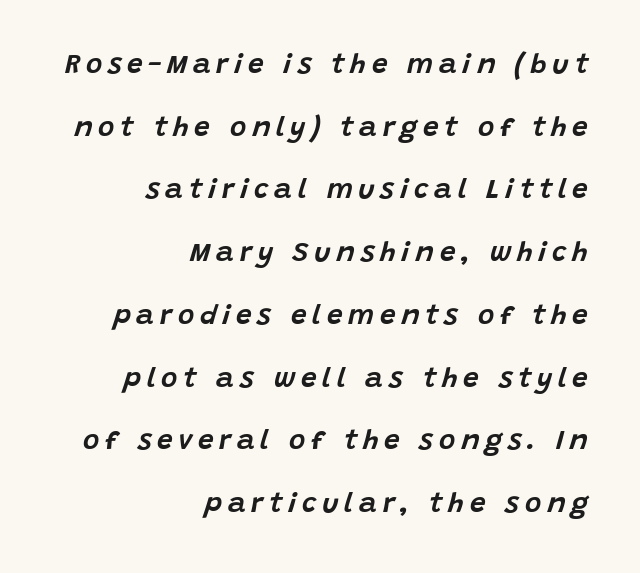
Type without underlining. Each letter keeps its own natural width here, so spacing adapts to shape. The face used here is rendered with a markedly widened letterfit. The paragraph has a hard right edge and a soft left edge. The text carries the slant typical of an italic or oblique font. Baseline-to-baseline distance is far greater than the letter height.
